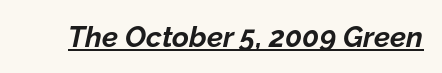
The image shows 29 px bold type, italic (leaning right); set normal letter spacing, underlined; low stroke contrast and a medium x-height.
